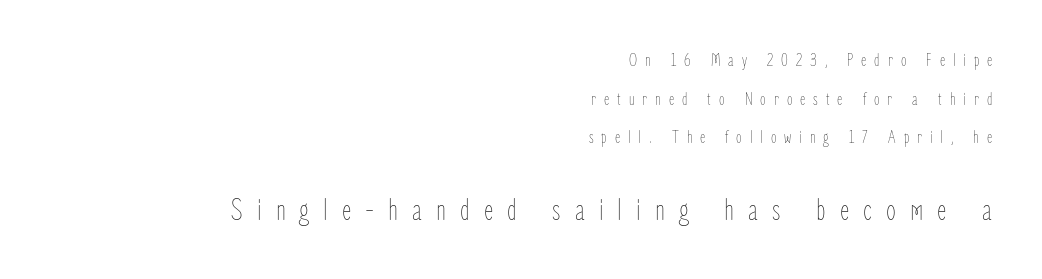
Q: Is the text bold? A: No.
Q: Is the text italic (slanted)? A: No, it is upright.
Q: Is the text underlined? A: No.
Q: How is the paragraph aligned? A: Right-aligned.
Q: Is the spacing between letters normal or unusually wide? A: Unusually wide.
Q: Is the spacing between lines tight, normal or loose? A: Loose.
Q: Which block of text is set in a larger size, the first (top) or the second (bottom)? A: The second (bottom) one.
Q: Width (condensed, normal, or wide)? A: Condensed.
Q: Stroke contrast? A: Low.
Q: x-height? A: Medium.
Q: Monospaced? A: No.
